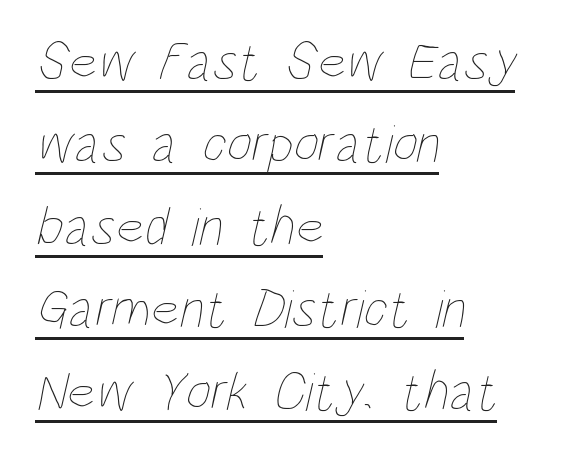
The image shows 55 px thin, condensed type; set left-aligned, normal line spacing (1.5x), normal letter spacing, underlined; low stroke contrast and a large x-height.
